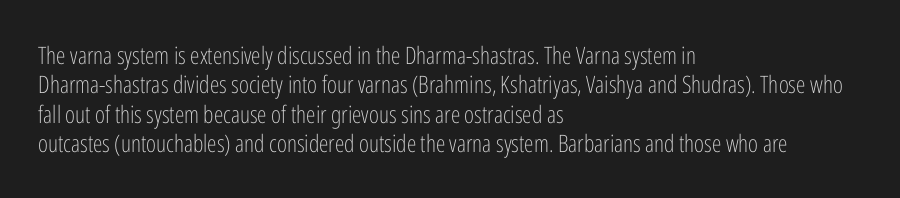
{"italic": "no", "bold": "no", "underline": "no", "align": "left", "line_spacing_ratio": 1.22, "letter_spacing": "normal", "letter_spacing_em": 0.0, "glyph_px": 24}
